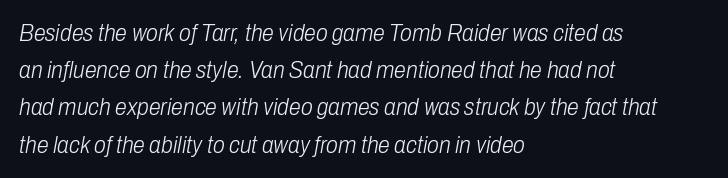
{"italic": "yes", "lean": "right", "slant_degrees": 10, "bold": "no", "underline": "no", "align": "left", "line_spacing": "normal", "line_spacing_ratio": 1.55, "letter_spacing": "normal", "letter_spacing_em": 0.0, "glyph_px": 24}
